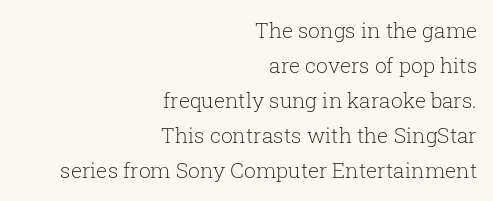
The ragged edge is on the left, which tells us the setting is flush right. The gap between lines stays unmarked. The axis of the letterforms is exactly vertical. Horizontal bands of white between lines are of average thickness.
